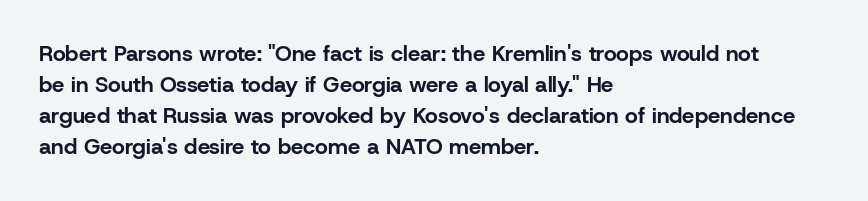
Ordinary non-slanted type is in use. The space between consecutive lines is moderate. The strokes are fattened all the way to bold. No extra tracking has been applied to these lines. Quick note: underline off. The typesetter chose a ragged-right arrangement here.
